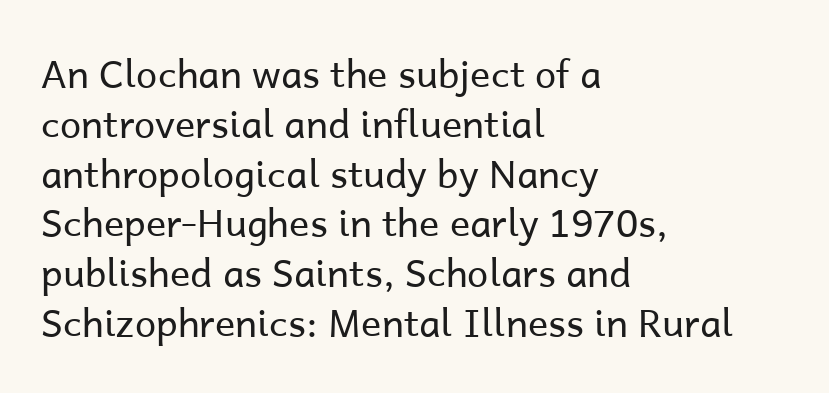
The image shows 38 px regular-weight sans-serif type, upright; set left-aligned, normal line spacing (1.31x), normal letter spacing, not underlined; low stroke contrast and a medium x-height.
